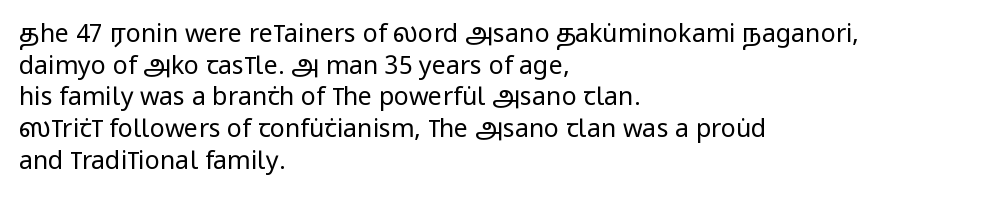
The characters are drawn with everyday or finer stroke widths. The string is rendered with underlining switched off. Leading matches the norm, producing a regular column. This sample uses plain, unmodified letter spacing.
